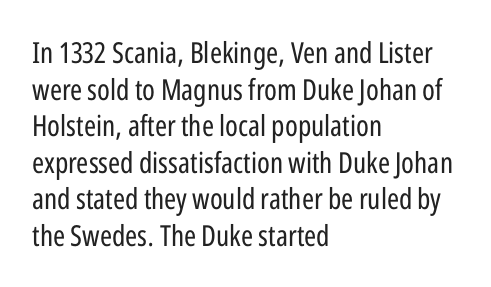
Each letter's strokes conclude bluntly, with no projecting serifs. Heaviness? Minimal to ordinary, like unemphasized prose. Spacing verdict: proportional, widths tailored to each character. Each line starts at the same left margin while the right side varies.
